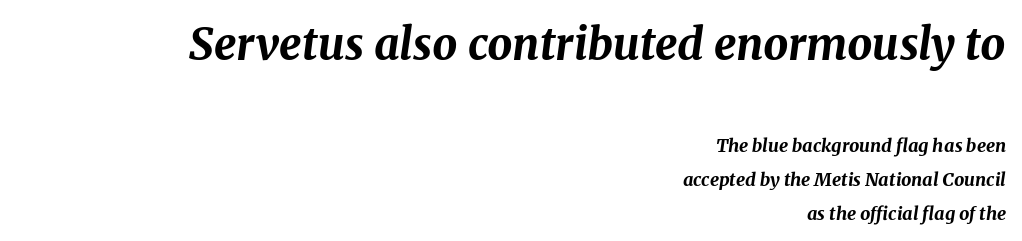
The image shows 44 px bold type, italic (leaning right); set right-aligned, line spacing 1.88x, normal letter spacing, not underlined; the first (top) block is 2.44x larger; medium stroke contrast and a medium x-height.
